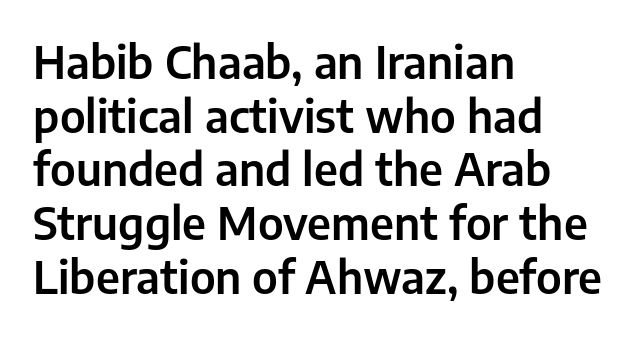
Q: Is the text italic (slanted)? A: No, it is upright.
Q: Is the typeface a serif or a sans-serif typeface? A: Sans-serif.
Q: Is the text underlined? A: No.
Q: How is the paragraph aligned? A: Left-aligned.
Q: Is the spacing between letters normal or unusually wide? A: Normal.
Q: Width (condensed, normal, or wide)? A: Normal.
Q: Stroke contrast? A: Low.
Q: x-height? A: Medium.
Q: Monospaced? A: No.
